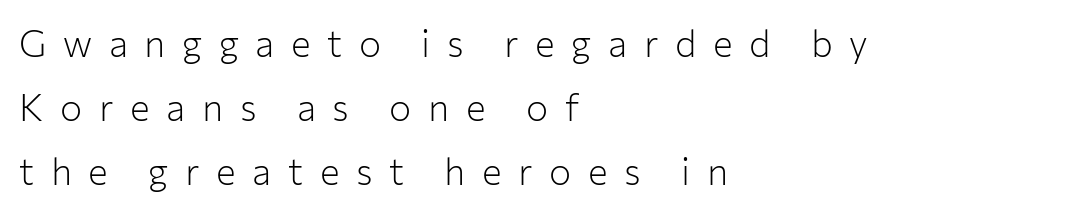
{"serif": "no", "italic": "no", "bold": "no", "weight": "light", "width": "normal", "stroke_contrast": "low", "x_height": "medium", "monospaced": "no", "underline": "no", "align": "left", "line_spacing_ratio": 1.73, "letter_spacing": "wide", "letter_spacing_em": 0.45, "glyph_px": 37}
